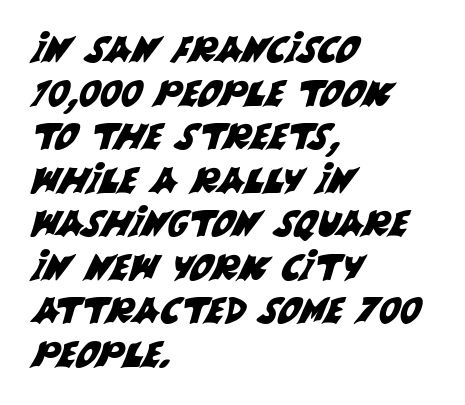
{"serif": "no", "width": "normal", "stroke_contrast": "medium", "x_height": "large", "monospaced": "no", "underline": "no", "align": "left", "line_spacing_ratio": 1.21, "letter_spacing": "normal", "letter_spacing_em": 0.0, "glyph_px": 36}
